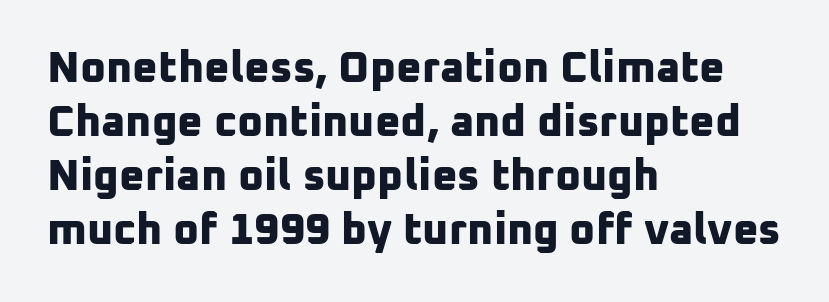
{"serif": "no", "bold": "yes", "weight": "bold", "width": "normal", "stroke_contrast": "low", "x_height": "medium", "monospaced": "no", "underline": "no", "align": "left", "line_spacing_ratio": 1.23, "letter_spacing": "normal", "letter_spacing_em": 0.0, "glyph_px": 44}
